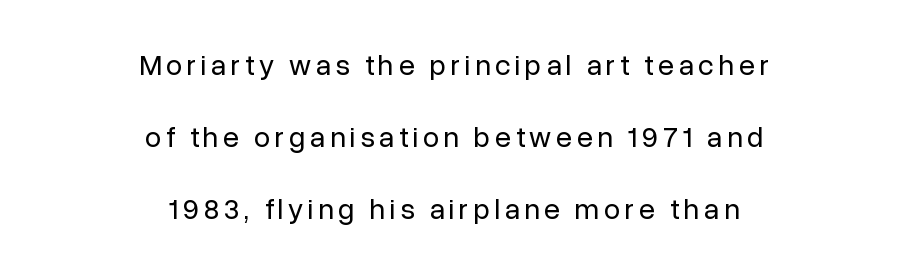
The image shows 29 px regular-weight sans-serif type, upright; set centered, loose line spacing (2.48x), not underlined; low stroke contrast and a medium x-height.
